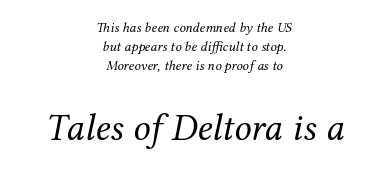
Q: Is the text bold? A: No.
Q: Is the text italic (slanted)? A: Yes, it leans right by about 12 degrees.
Q: Is the typeface a serif or a sans-serif typeface? A: Serif.
Q: Is the text underlined? A: No.
Q: How is the paragraph aligned? A: Centered.
Q: Is the spacing between letters normal or unusually wide? A: Normal.
Q: Is the spacing between lines tight, normal or loose? A: Normal.
Q: Which block of text is set in a larger size, the first (top) or the second (bottom)? A: The second (bottom) one.
Q: Width (condensed, normal, or wide)? A: Normal.
Q: Stroke contrast? A: Medium.
Q: x-height? A: Medium.
Q: Monospaced? A: No.
